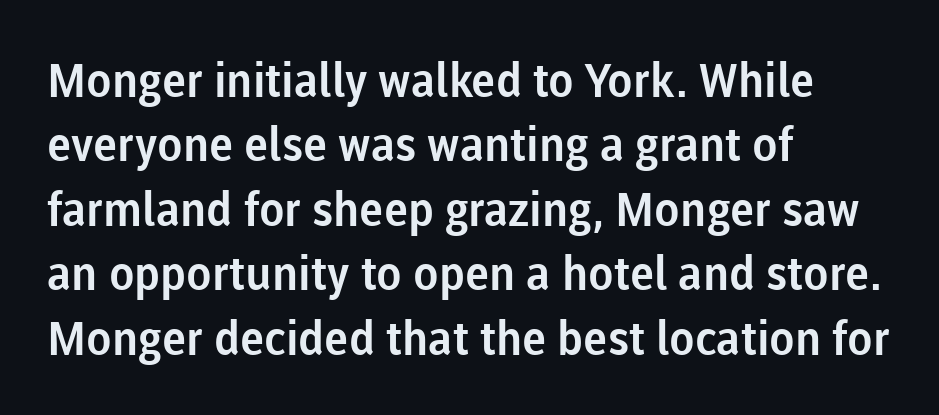
Q: Is the text italic (slanted)? A: No, it is upright.
Q: Is the typeface a serif or a sans-serif typeface? A: Sans-serif.
Q: Is the text underlined? A: No.
Q: How is the paragraph aligned? A: Left-aligned.
Q: Is the spacing between letters normal or unusually wide? A: Normal.
Q: Is the spacing between lines tight, normal or loose? A: Normal.
Q: Width (condensed, normal, or wide)? A: Normal.
Q: Stroke contrast? A: Low.
Q: x-height? A: Medium.
Q: Monospaced? A: No.
